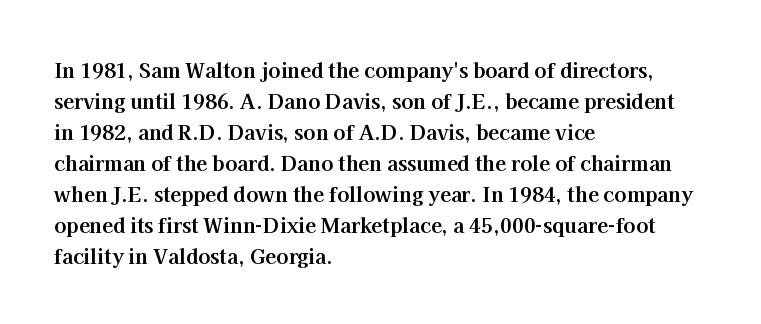
Q: Is the text bold? A: Yes.
Q: Is the text italic (slanted)? A: No, it is upright.
Q: Is the text underlined? A: No.
Q: How is the paragraph aligned? A: Left-aligned.
Q: Is the spacing between letters normal or unusually wide? A: Normal.
Q: Is the spacing between lines tight, normal or loose? A: Normal.
